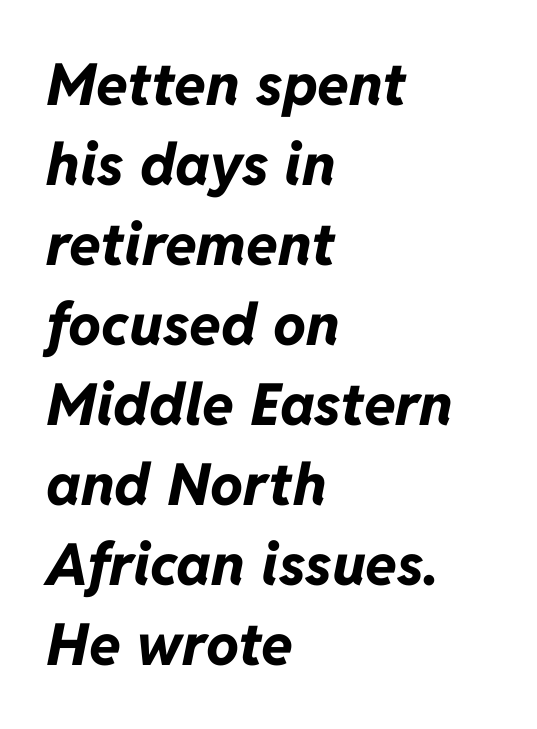
{"italic": "yes", "lean": "right", "slant_degrees": 11, "bold": "yes", "weight": "bold", "width": "normal", "stroke_contrast": "low", "x_height": "medium", "monospaced": "no", "underline": "no", "align": "left", "line_spacing": "normal", "line_spacing_ratio": 1.38, "letter_spacing": "normal", "letter_spacing_em": 0.0, "glyph_px": 58}
